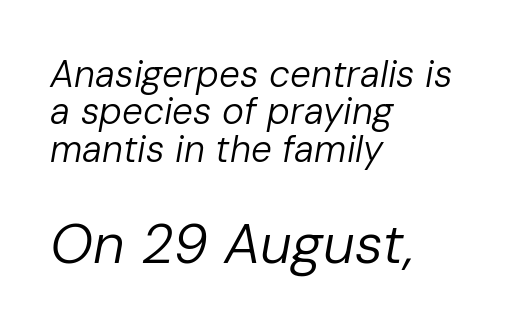
The typeface has the unassuming heft of standard copy or less. Notice how the stems are inclined rather than vertical — that's the hallmark of italics. The more generous point size was reserved for the lower chunk. Anything drawn beneath the words? Only blank space. The typesetter chose a ragged-right arrangement here. Vertical spacing — tight.
